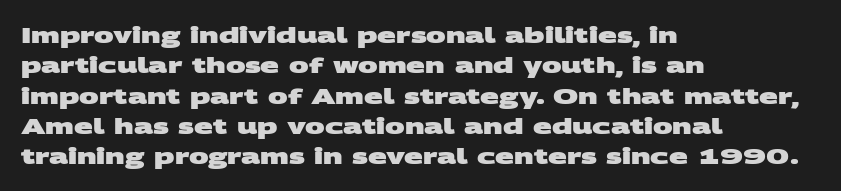
The image shows 22 px bold type; set left-aligned, normal line spacing (1.38x), normal letter spacing, not underlined.
